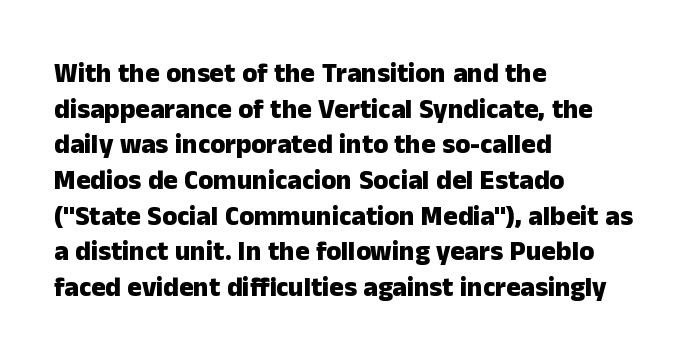
{"italic": "no", "bold": "yes", "underline": "no", "align": "left", "line_spacing": "normal", "line_spacing_ratio": 1.32, "letter_spacing": "normal", "letter_spacing_em": 0.0, "glyph_px": 27}
